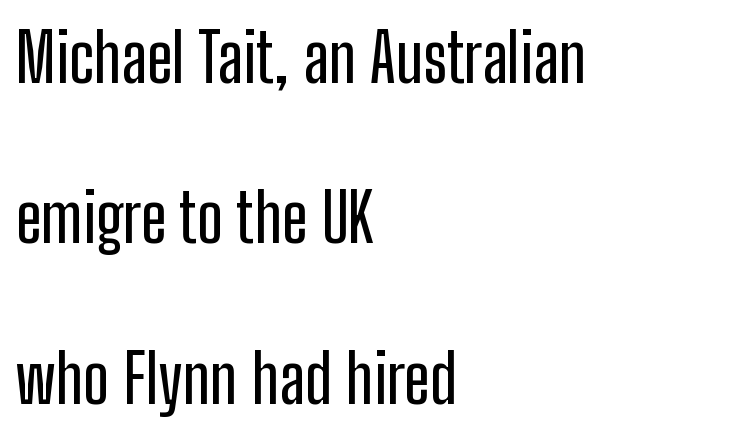
Q: Is the text italic (slanted)? A: No, it is upright.
Q: Is the typeface a serif or a sans-serif typeface? A: Sans-serif.
Q: Is the text underlined? A: No.
Q: How is the paragraph aligned? A: Left-aligned.
Q: Is the spacing between letters normal or unusually wide? A: Normal.
Q: Is the spacing between lines tight, normal or loose? A: Loose.
Q: Width (condensed, normal, or wide)? A: Condensed.
Q: Stroke contrast? A: Low.
Q: x-height? A: Medium.
Q: Monospaced? A: No.
